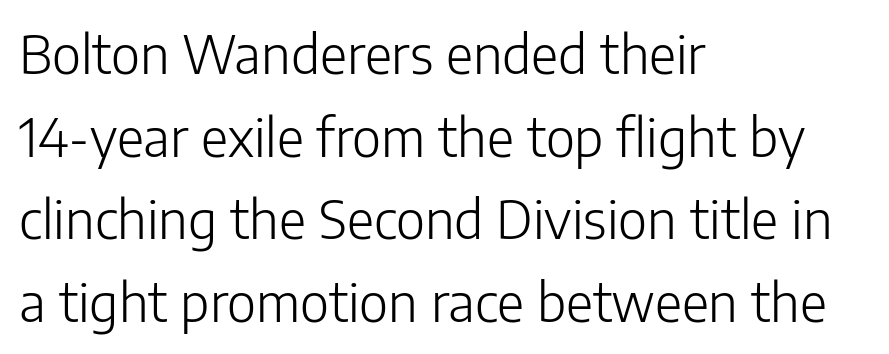
Q: Is the text bold? A: No.
Q: Is the text italic (slanted)? A: No, it is upright.
Q: Is the typeface a serif or a sans-serif typeface? A: Sans-serif.
Q: Is the text underlined? A: No.
Q: How is the paragraph aligned? A: Left-aligned.
Q: Is the spacing between letters normal or unusually wide? A: Normal.
Q: Is the spacing between lines tight, normal or loose? A: Normal.
Q: Width (condensed, normal, or wide)? A: Normal.
Q: Stroke contrast? A: Low.
Q: x-height? A: Medium.
Q: Monospaced? A: No.
